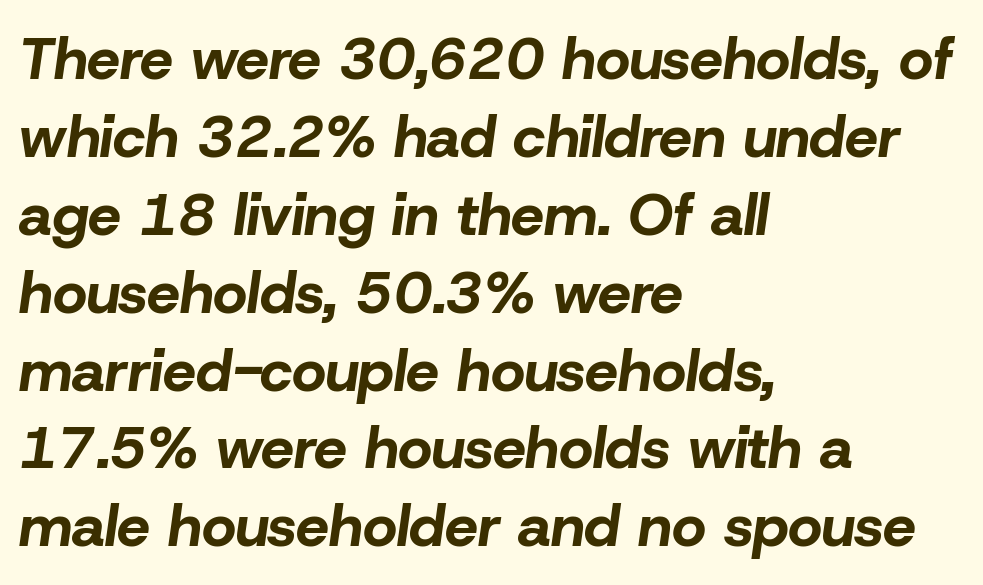
Q: Is the text bold? A: Yes.
Q: Is the text italic (slanted)? A: Yes, it leans right by about 8 degrees.
Q: Is the text underlined? A: No.
Q: How is the paragraph aligned? A: Left-aligned.
Q: Is the spacing between letters normal or unusually wide? A: Normal.
Q: Is the spacing between lines tight, normal or loose? A: Normal.
Q: Width (condensed, normal, or wide)? A: Normal.
Q: Stroke contrast? A: Low.
Q: x-height? A: Medium.
Q: Monospaced? A: No.
